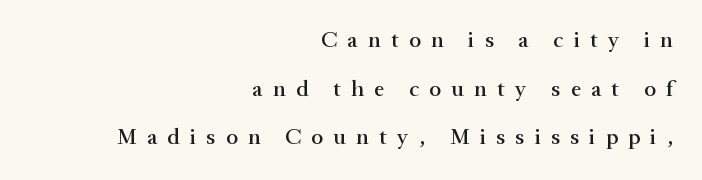
{"italic": "no", "underline": "no", "align": "right", "line_spacing": "loose", "line_spacing_ratio": 2.11, "letter_spacing": "wide", "letter_spacing_em": 0.44, "glyph_px": 23}
